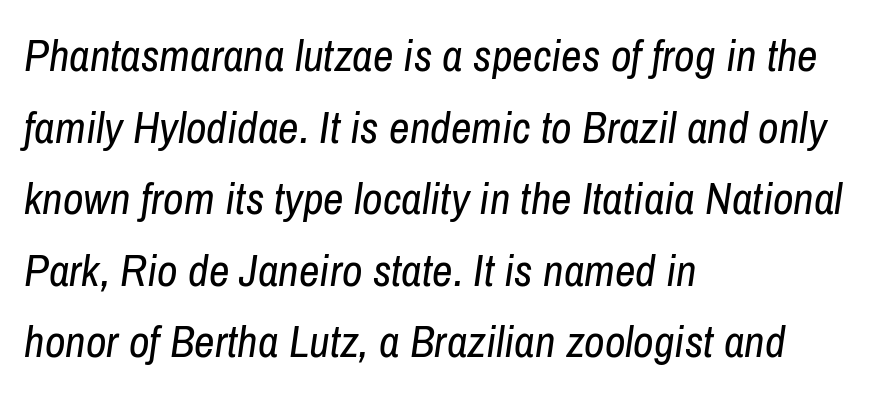
The words here are not underlined. Vertically, the passage feels balanced, rows spaced as you'd expect. All the whitespace from short lines collects on the right. Spacing verdict: proportional, widths tailored to each character. Slant detected: the letters are inclined.
